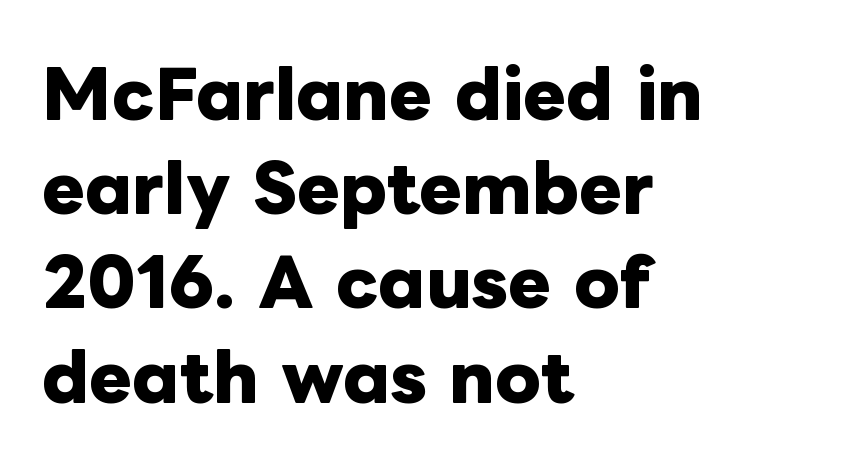
Q: Is the text bold? A: Yes.
Q: Is the text italic (slanted)? A: No, it is upright.
Q: Is the text underlined? A: No.
Q: How is the paragraph aligned? A: Left-aligned.
Q: Is the spacing between letters normal or unusually wide? A: Normal.
Q: Is the spacing between lines tight, normal or loose? A: Normal.
Q: Width (condensed, normal, or wide)? A: Normal.
Q: Stroke contrast? A: Low.
Q: x-height? A: Medium.
Q: Monospaced? A: No.
